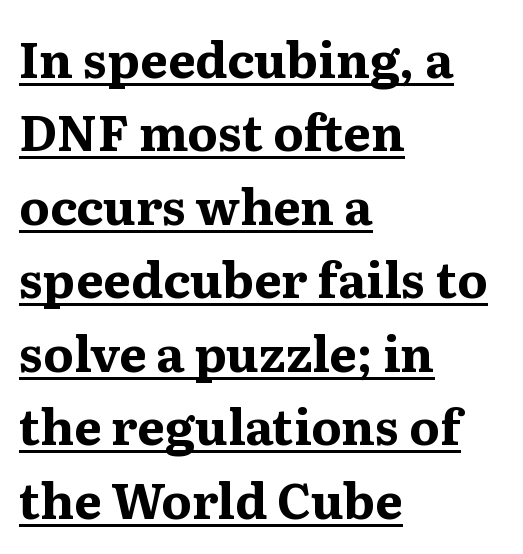
{"serif": "yes", "italic": "no", "bold": "yes", "weight": "bold", "width": "normal", "stroke_contrast": "medium", "x_height": "medium", "monospaced": "no", "underline": "yes", "align": "left", "line_spacing": "normal", "line_spacing_ratio": 1.5, "letter_spacing": "normal", "letter_spacing_em": 0.0, "glyph_px": 49}
